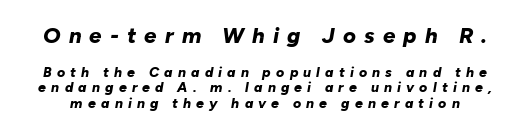
Reading top to bottom, the characters get smaller at the block break. Look at the tracking — it's clearly loosened, letters drifting apart. When letters slant like this, we call the style italic. Cramped leading. The passage shown is emphatically bold.
